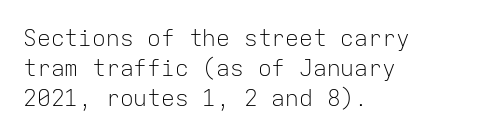
{"italic": "no", "bold": "no", "underline": "no", "align": "left", "line_spacing": "normal", "line_spacing_ratio": 1.31, "letter_spacing": "normal", "letter_spacing_em": 0.0, "glyph_px": 23}
